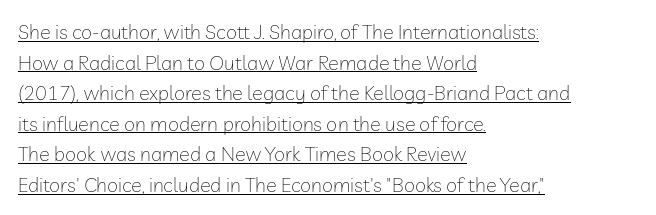
Q: Is the text bold? A: No.
Q: Is the text italic (slanted)? A: No, it is upright.
Q: Is the text underlined? A: Yes.
Q: How is the paragraph aligned? A: Left-aligned.
Q: Is the spacing between letters normal or unusually wide? A: Normal.
Q: Is the spacing between lines tight, normal or loose? A: Normal.
